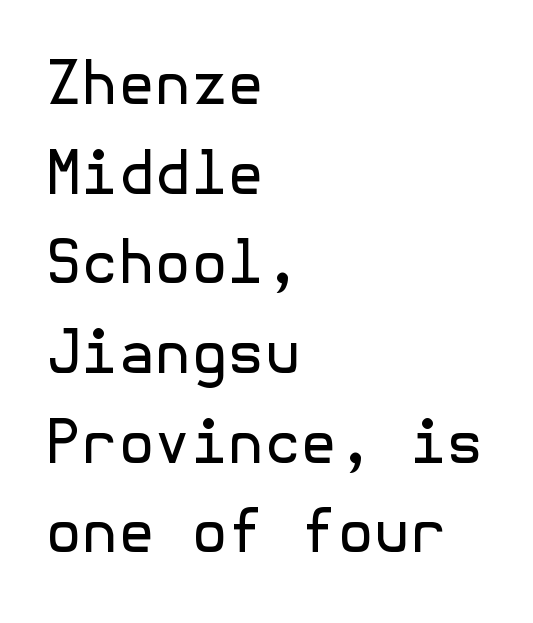
{"serif": "no", "italic": "no", "bold": "no", "weight": "regular", "width": "normal", "x_height": "medium", "underline": "no", "align": "left", "line_spacing": "normal", "line_spacing_ratio": 1.52, "letter_spacing": "normal", "letter_spacing_em": 0.0, "glyph_px": 59}
